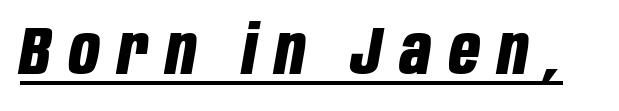
Here the glyphs are tracked loosely, breaking word shapes into spaced letters. In terms of posture, this sample is oblique. The font is running at its bold setting. Underlined type.
